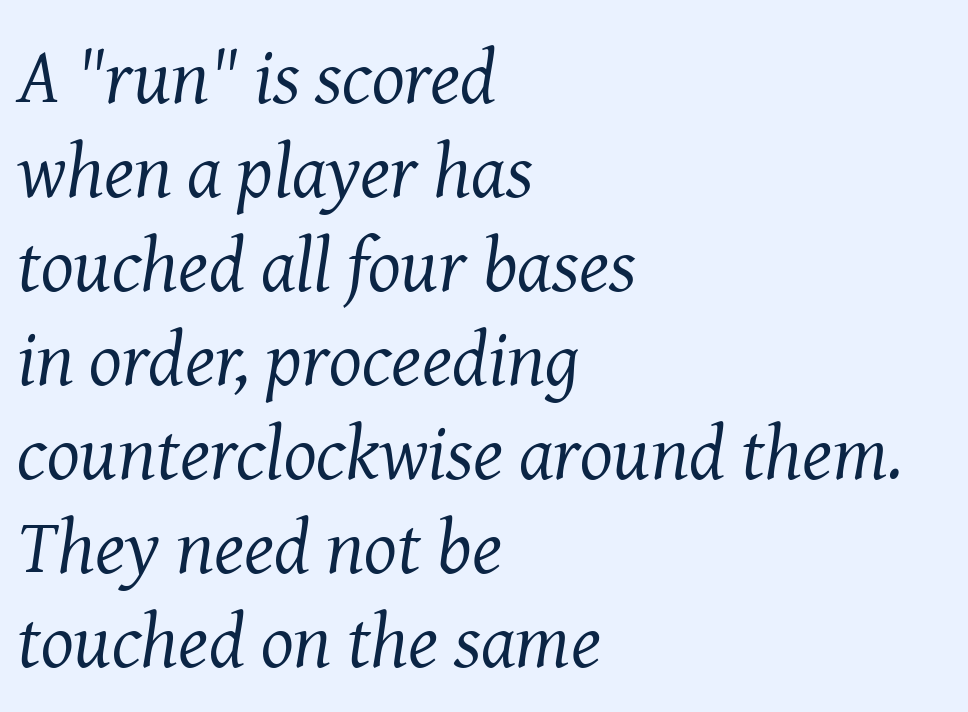
The image shows 77 px regular-weight serif type, italic (leaning right); set left-aligned, line spacing 1.22x, normal letter spacing, not underlined; medium stroke contrast and a medium x-height.
